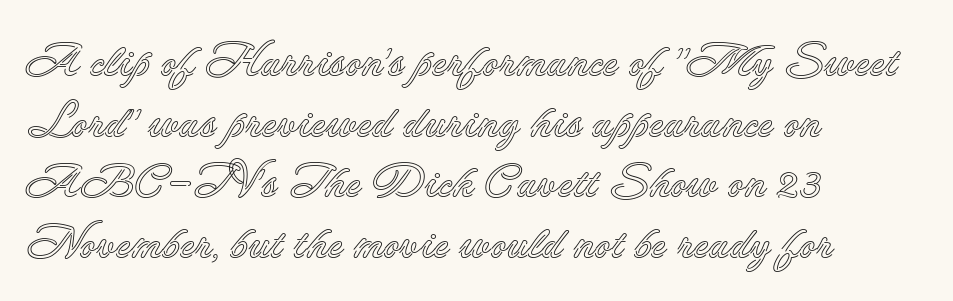
Each word holds together tightly as a unit, with standard inter-letter gaps. Note the varied advance widths — an 'i' is clearly narrower than an 'm'. The lines in this sample share a left origin and differ only in where they stop. Decoration check: the copy has no underline.
